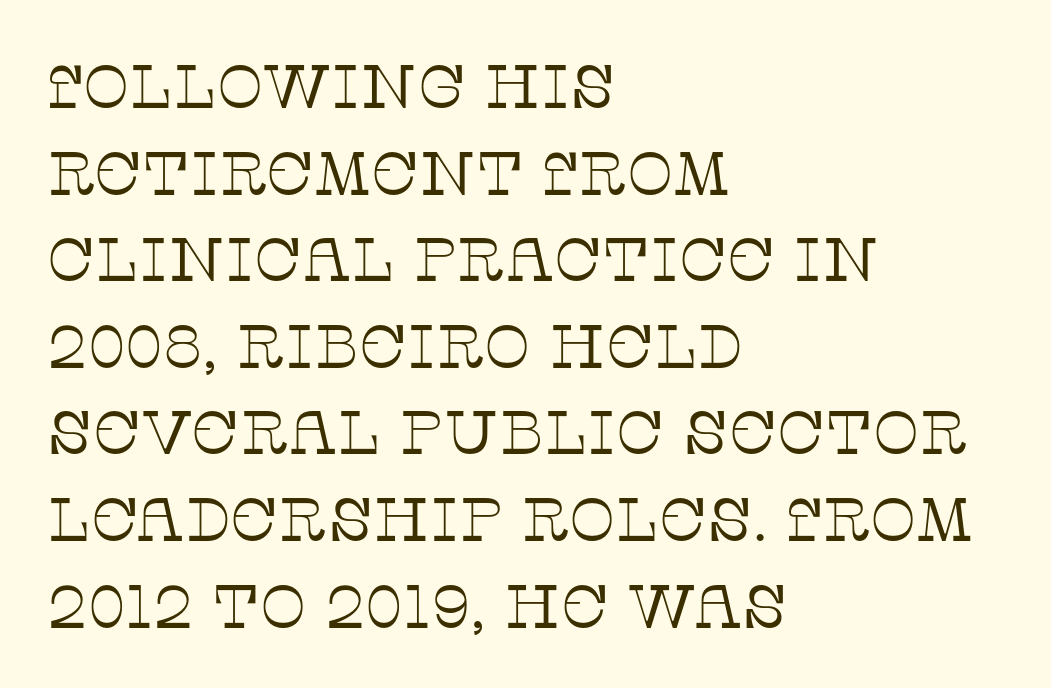
Q: Is the text bold? A: No.
Q: Is the text italic (slanted)? A: No, it is upright.
Q: Is the typeface a serif or a sans-serif typeface? A: Serif.
Q: Is the text underlined? A: No.
Q: How is the paragraph aligned? A: Left-aligned.
Q: Is the spacing between letters normal or unusually wide? A: Normal.
Q: Is the spacing between lines tight, normal or loose? A: Normal.
Q: Width (condensed, normal, or wide)? A: Normal.
Q: Stroke contrast? A: Low.
Q: x-height? A: Large.
Q: Monospaced? A: No.
